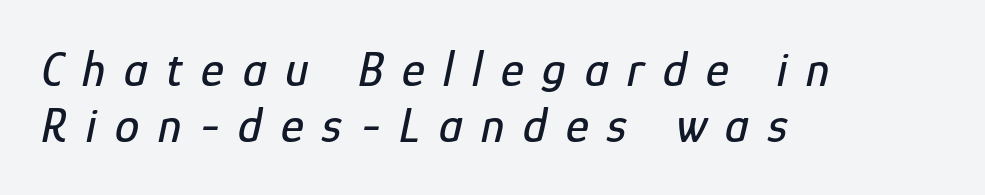
{"italic": "yes", "lean": "right", "slant_degrees": 12, "width": "condensed", "stroke_contrast": "low", "x_height": "medium", "monospaced": "no", "underline": "no", "align": "left", "line_spacing": "tight", "line_spacing_ratio": 1.15, "letter_spacing": "wide", "letter_spacing_em": 0.38, "glyph_px": 49}
